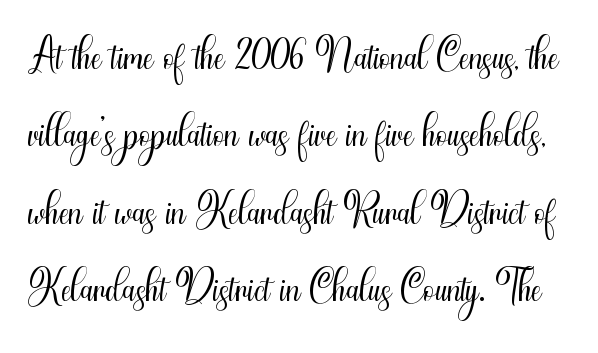
{"serif": "no", "bold": "no", "weight": "light", "width": "condensed", "stroke_contrast": "medium", "x_height": "small", "monospaced": "no", "underline": "no", "line_spacing_ratio": 1.23, "letter_spacing": "normal", "letter_spacing_em": 0.0, "glyph_px": 63}
